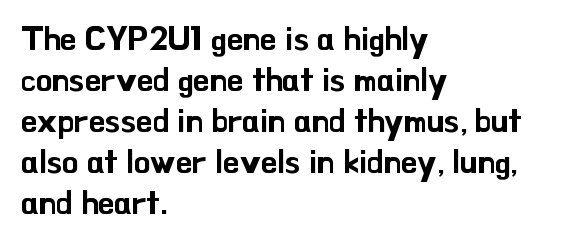
The image shows 33 px sans-serif type, upright; set left-aligned, line spacing 1.24x, normal letter spacing, not underlined; low stroke contrast and a small x-height.
